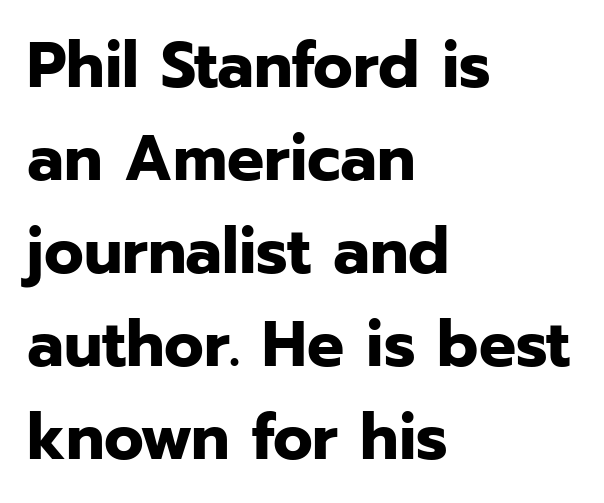
Q: Is the text bold? A: Yes.
Q: Is the text italic (slanted)? A: No, it is upright.
Q: Is the typeface a serif or a sans-serif typeface? A: Sans-serif.
Q: Is the text underlined? A: No.
Q: How is the paragraph aligned? A: Left-aligned.
Q: Is the spacing between letters normal or unusually wide? A: Normal.
Q: Is the spacing between lines tight, normal or loose? A: Normal.
Q: Width (condensed, normal, or wide)? A: Normal.
Q: Stroke contrast? A: Low.
Q: x-height? A: Medium.
Q: Monospaced? A: No.
